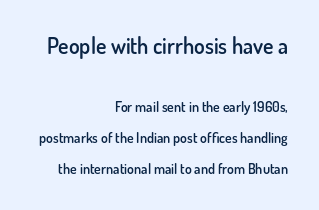
Q: Is the text bold? A: Semi-bold.
Q: Is the text italic (slanted)? A: No, it is upright.
Q: Is the text underlined? A: No.
Q: How is the paragraph aligned? A: Right-aligned.
Q: Is the spacing between letters normal or unusually wide? A: Normal.
Q: Is the spacing between lines tight, normal or loose? A: Loose.
Q: Which block of text is set in a larger size, the first (top) or the second (bottom)? A: The first (top) one.
